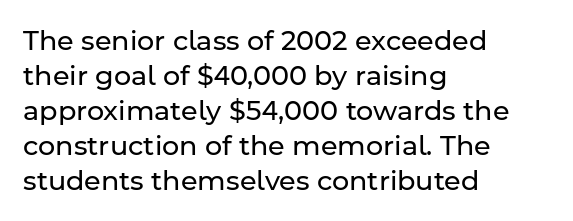
Q: Is the text bold? A: No.
Q: Is the text italic (slanted)? A: No, it is upright.
Q: Is the text underlined? A: No.
Q: How is the paragraph aligned? A: Left-aligned.
Q: Is the spacing between letters normal or unusually wide? A: Normal.
Q: Is the spacing between lines tight, normal or loose? A: Normal.
